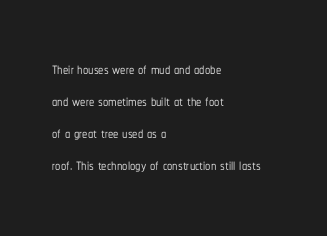
Q: Is the text italic (slanted)? A: No, it is upright.
Q: Is the text underlined? A: No.
Q: How is the paragraph aligned? A: Left-aligned.
Q: Is the spacing between letters normal or unusually wide? A: Normal.
Q: Is the spacing between lines tight, normal or loose? A: Normal.
